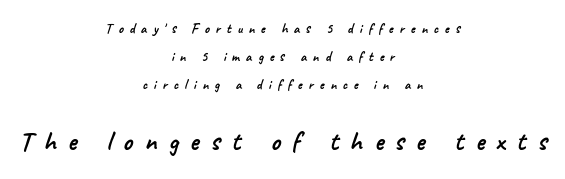
Tracking here is generous; glyphs stand well apart from one another. Has an underline been added? It has not. In terms of leading, this rendering errs on the spacious side. The rag falls on both sides of this text block equally. Visually, the bottom section dominates because its glyphs are scaled up.
